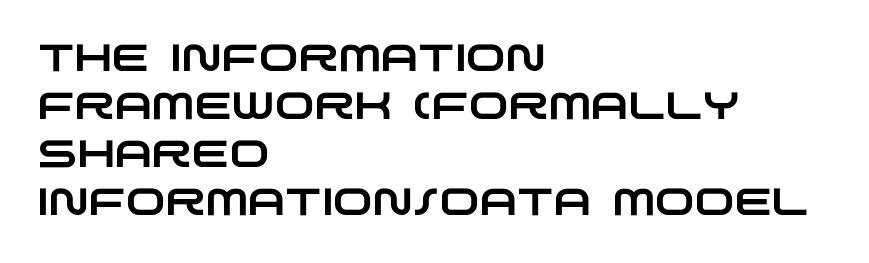
Note the varied advance widths — an 'i' is clearly narrower than an 'm'. A bare baseline throughout the passage. Compared with typical body copy, the letter spacing here is the same. How would I describe the line gaps? Plain and ordinary.
